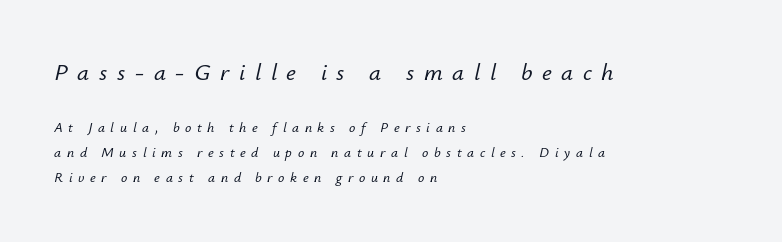
{"italic": "yes", "lean": "right", "slant_degrees": 12, "underline": "no", "align": "left", "line_spacing_ratio": 1.81, "letter_spacing": "wide", "letter_spacing_em": 0.4, "larger_block": "first", "size_ratio": 1.71, "glyph_px": 24}
